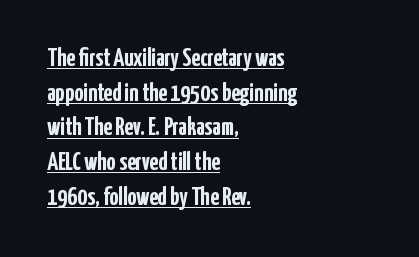
{"italic": "no", "bold": "yes", "underline": "yes", "align": "left", "line_spacing": "normal", "line_spacing_ratio": 1.39, "letter_spacing": "normal", "letter_spacing_em": 0.0, "glyph_px": 25}
